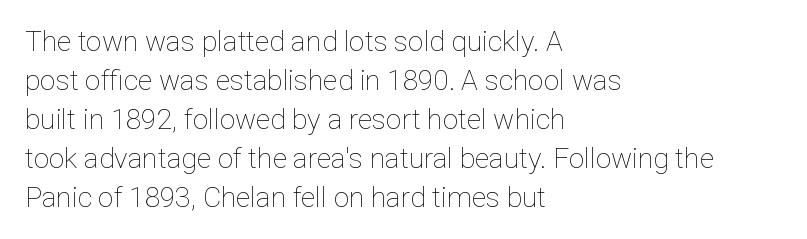
In terms of leading, this rendering sits right in the middle. One-word summary of the alignment: left. Compared with a typical body face, this is equally light or lighter still. A typesetter would call this proportional, since set widths differ per character. When letters stand straight like this, we call the style roman or upright.
